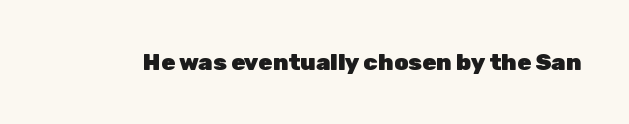
{"italic": "no", "bold": "yes", "underline": "no", "letter_spacing": "normal", "letter_spacing_em": 0.0, "glyph_px": 23}
